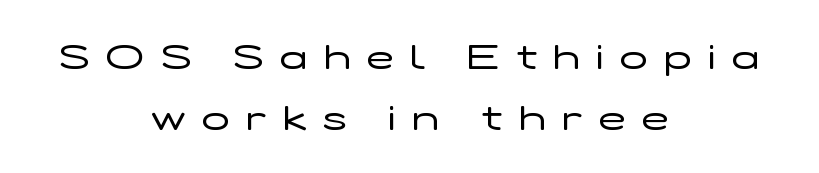
Q: Is the text bold? A: No.
Q: Is the text italic (slanted)? A: No, it is upright.
Q: Is the typeface a serif or a sans-serif typeface? A: Sans-serif.
Q: Is the text underlined? A: No.
Q: How is the paragraph aligned? A: Centered.
Q: Is the spacing between letters normal or unusually wide? A: Unusually wide.
Q: Is the spacing between lines tight, normal or loose? A: Normal.
Q: Width (condensed, normal, or wide)? A: Wide.
Q: Stroke contrast? A: Low.
Q: x-height? A: Medium.
Q: Monospaced? A: No.
